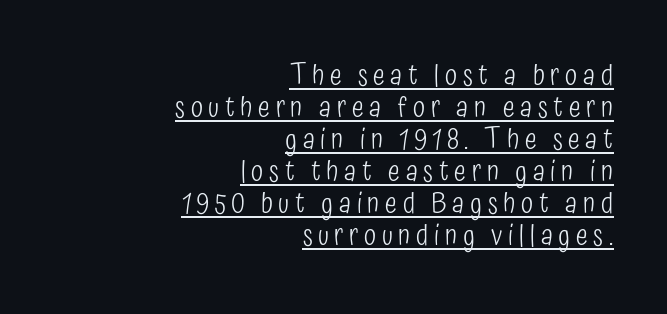
You can tell it's not italic because the verticals are truly vertical. Here the designer chose a conventional face with non-uniform glyph widths. This is underlined copy, the kind a proofreader might mark for attention. These glyphs show unthickened strokes, regular width or finer. Line spacing here is tight.
